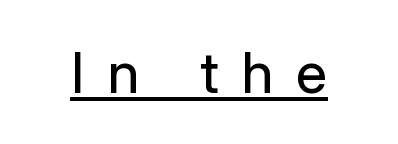
{"serif": "no", "italic": "no", "bold": "no", "weight": "regular", "width": "normal", "stroke_contrast": "low", "x_height": "medium", "monospaced": "no", "underline": "yes", "letter_spacing": "wide", "letter_spacing_em": 0.41, "glyph_px": 57}
